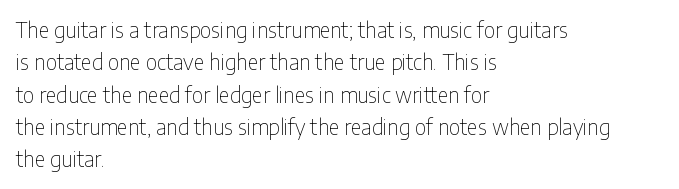
{"italic": "no", "bold": "no", "underline": "no", "align": "left", "line_spacing": "normal", "line_spacing_ratio": 1.54, "letter_spacing": "normal", "letter_spacing_em": 0.0, "glyph_px": 21}
